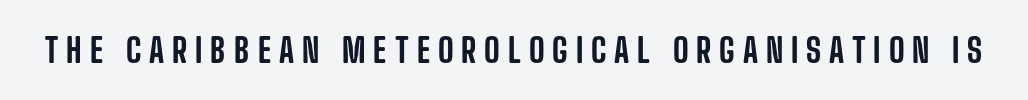
Q: Is the text italic (slanted)? A: No, it is upright.
Q: Is the typeface a serif or a sans-serif typeface? A: Sans-serif.
Q: Is the text underlined? A: No.
Q: Is the spacing between letters normal or unusually wide? A: Unusually wide.
Q: Width (condensed, normal, or wide)? A: Condensed.
Q: Stroke contrast? A: Low.
Q: x-height? A: Large.
Q: Monospaced? A: No.
